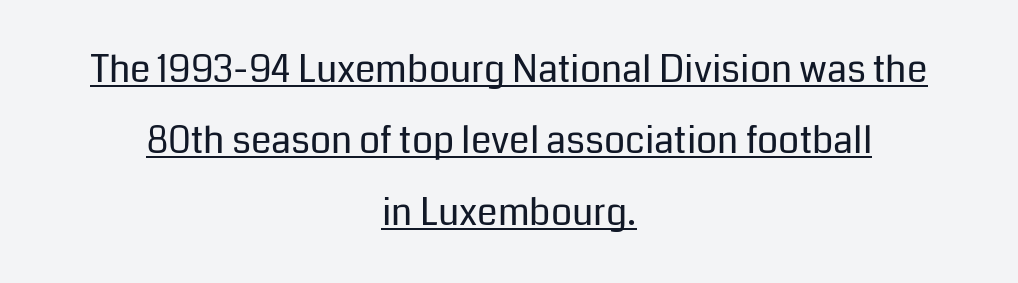
The image shows 37 px regular-weight sans-serif type, upright; set centered, loose line spacing (1.93x), normal letter spacing, underlined; low stroke contrast and a medium x-height.
